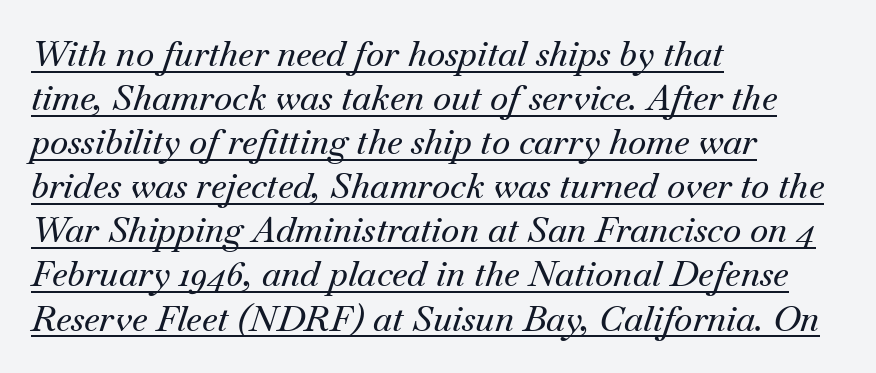
{"serif": "yes", "italic": "yes", "lean": "right", "slant_degrees": 18, "width": "normal", "stroke_contrast": "medium", "x_height": "small", "monospaced": "no", "underline": "yes", "align": "left", "line_spacing": "normal", "line_spacing_ratio": 1.26, "letter_spacing": "normal", "letter_spacing_em": 0.0, "glyph_px": 35}
